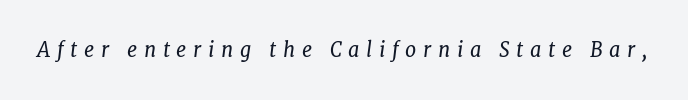
Just letters on the line, the space beneath them empty. If you drew a line through each stem, it would be angled. No chunkiness to these letters — they're not bold. The letters are spread apart with noticeably loose tracking.
